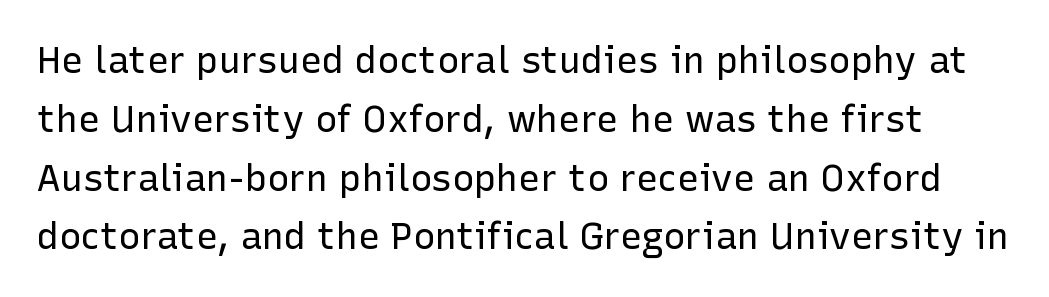
{"serif": "no", "italic": "no", "bold": "no", "weight": "regular", "width": "normal", "stroke_contrast": "low", "x_height": "medium", "monospaced": "no", "underline": "no", "line_spacing": "normal", "line_spacing_ratio": 1.59, "letter_spacing": "normal", "letter_spacing_em": 0.0, "glyph_px": 37}
